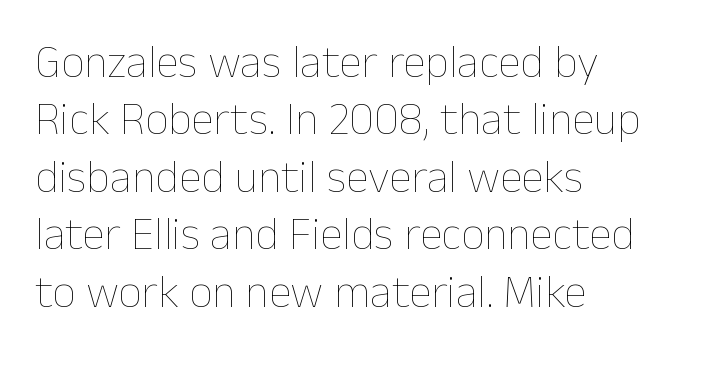
Is the block centered? No — it sits flush against the left margin. When letters stand straight like this, we call the style roman or upright. A typesetter would call this zero additional tracking. Notice how descenders clear the ascenders below comfortably — that's standard leading. This sample has the flowing, uneven cadence of proportional lettering.
